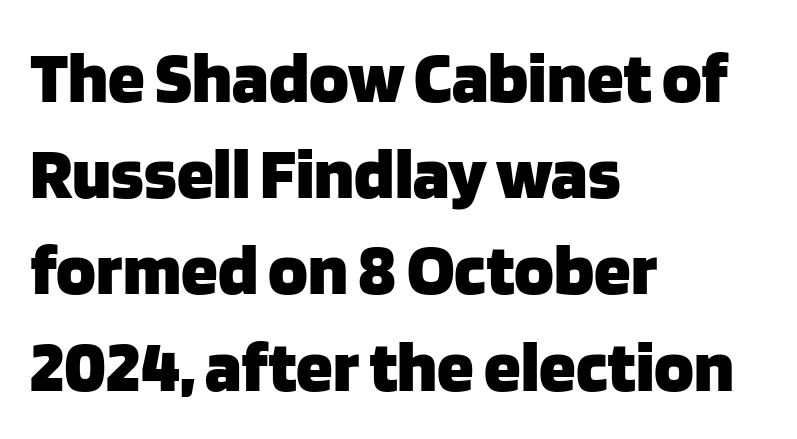
This sample uses plain, unmodified letter spacing. Baseline-to-baseline distance is the conventional proportion of letter height. As a designer I'd log this as weight 700, bold. Typeset ragged right — the left edge is the straight one. Ascenders rise straight up at ninety degrees. Any mark beneath the type? The region is blank.
